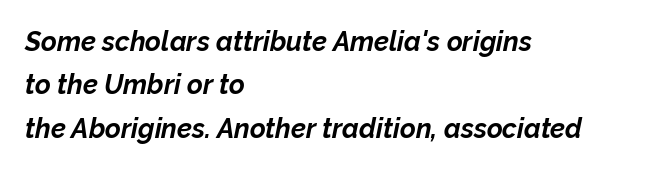
Q: Is the text bold? A: Yes.
Q: Is the text italic (slanted)? A: Yes, it leans right by about 12 degrees.
Q: Is the text underlined? A: No.
Q: How is the paragraph aligned? A: Left-aligned.
Q: Is the spacing between letters normal or unusually wide? A: Normal.
Q: Is the spacing between lines tight, normal or loose? A: Normal.
